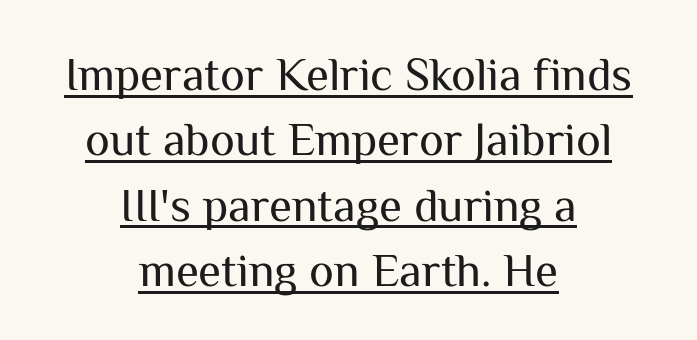
No heavy texture on the line: the type isn't bold. The specimen reads as upright at a glance. A typographer would call this underscored text. The paragraph has two soft edges and a firm central axis.
